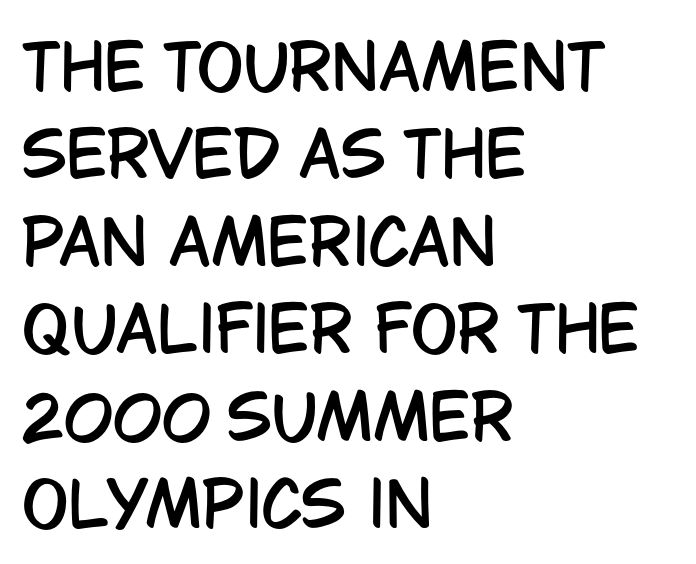
{"serif": "no", "italic": "no", "width": "condensed", "stroke_contrast": "low", "x_height": "large", "monospaced": "no", "underline": "no", "align": "left", "line_spacing": "normal", "line_spacing_ratio": 1.41, "letter_spacing": "normal", "letter_spacing_em": 0.0, "glyph_px": 62}
